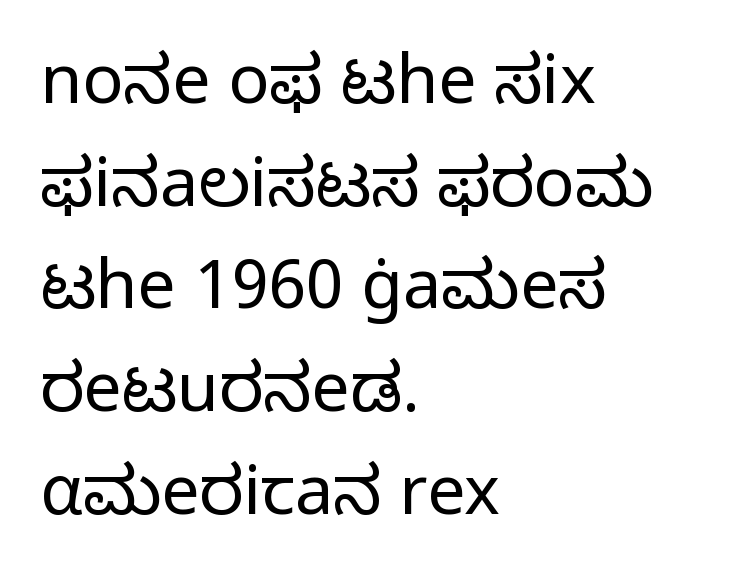
The image shows 68 px regular-weight sans-serif type, upright; set left-aligned, normal line spacing (1.51x), normal letter spacing, not underlined; low stroke contrast and a medium x-height.
